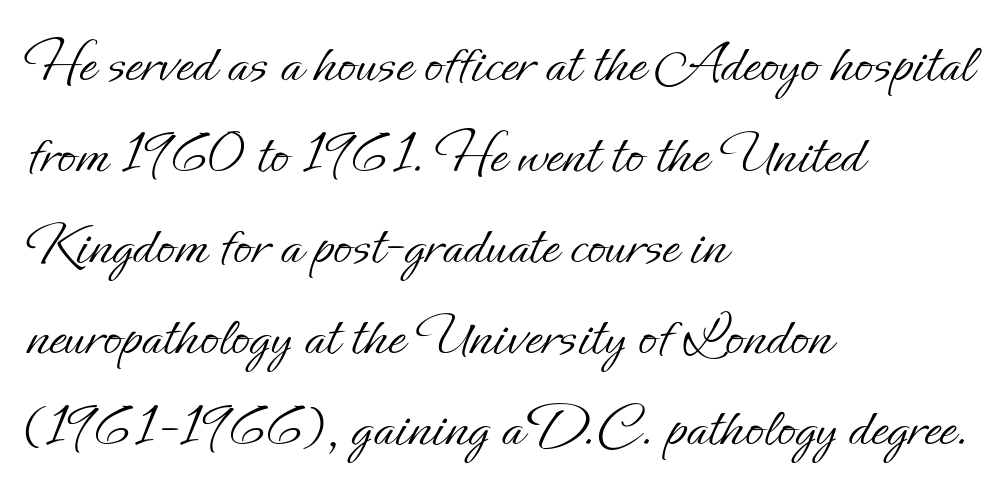
The image shows 61 px light type; set left-aligned, normal line spacing (1.49x), normal letter spacing, not underlined; low stroke contrast and a small x-height.
